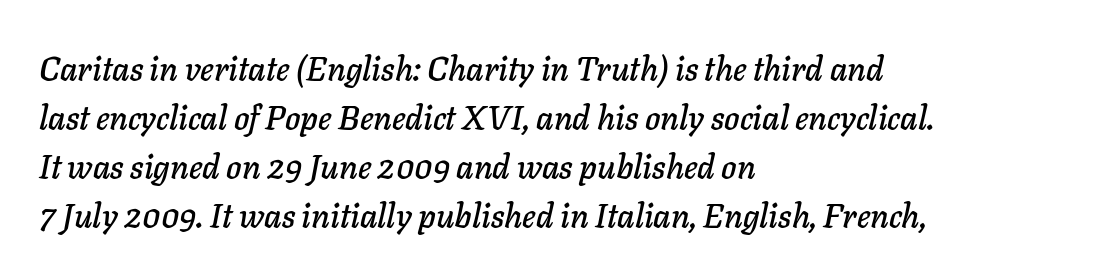
The passage is arranged the way most books set body copy — flush left. Bare-footed words on every line. The vertical gap from one line to the next is medium. Do the characters align in a grid? No, the font is proportional.
